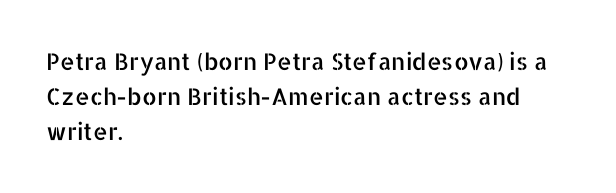
{"italic": "no", "underline": "no", "align": "left", "line_spacing": "normal", "line_spacing_ratio": 1.53, "letter_spacing": "normal", "letter_spacing_em": 0.0, "glyph_px": 23}
